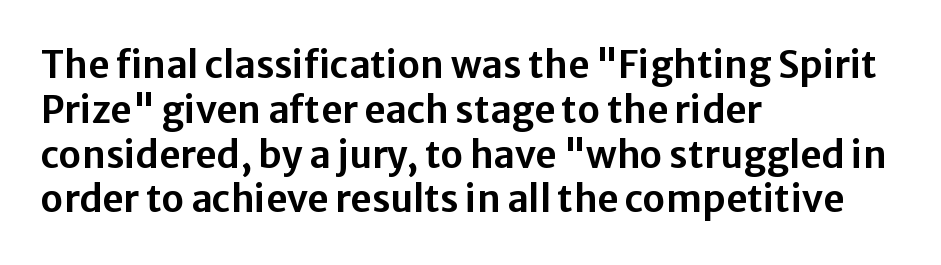
{"serif": "no", "italic": "no", "width": "normal", "stroke_contrast": "low", "x_height": "medium", "monospaced": "no", "underline": "no", "align": "left", "line_spacing_ratio": 1.21, "letter_spacing": "normal", "letter_spacing_em": 0.0, "glyph_px": 37}
